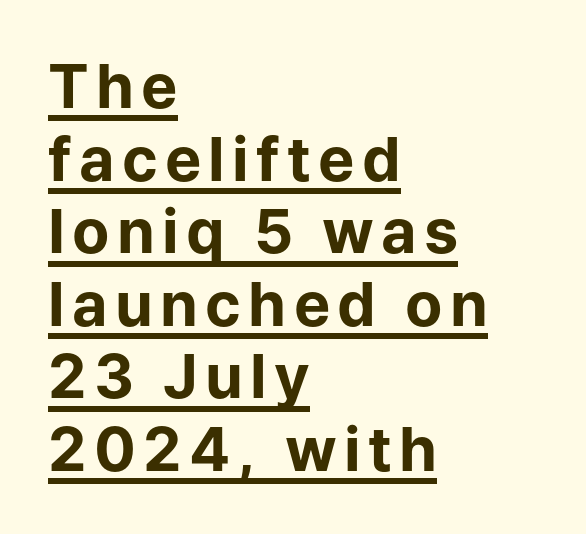
Q: Is the text bold? A: Yes.
Q: Is the text italic (slanted)? A: No, it is upright.
Q: Is the typeface a serif or a sans-serif typeface? A: Sans-serif.
Q: Is the text underlined? A: Yes.
Q: How is the paragraph aligned? A: Left-aligned.
Q: Width (condensed, normal, or wide)? A: Normal.
Q: Stroke contrast? A: Low.
Q: x-height? A: Medium.
Q: Monospaced? A: No.
